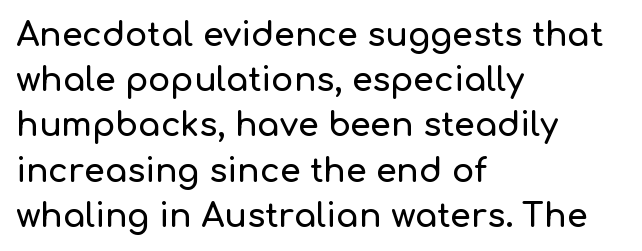
Character widths vary here, with narrow letters taking less room than wide ones. A clean baseline with only descenders dipping below it. Horizontal alignment here is leftward, the default for most running prose. How would I describe the line gaps? Plain and ordinary.
